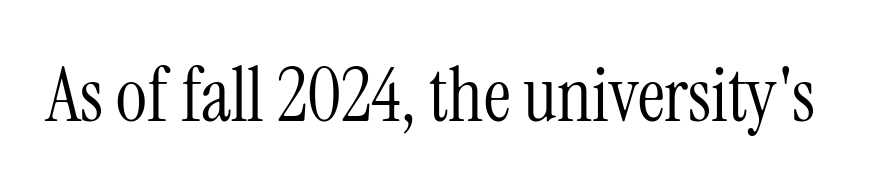
{"serif": "yes", "italic": "no", "bold": "no", "weight": "light", "width": "condensed", "stroke_contrast": "medium", "x_height": "medium", "monospaced": "no", "underline": "no", "letter_spacing": "normal", "letter_spacing_em": 0.0, "glyph_px": 75}
